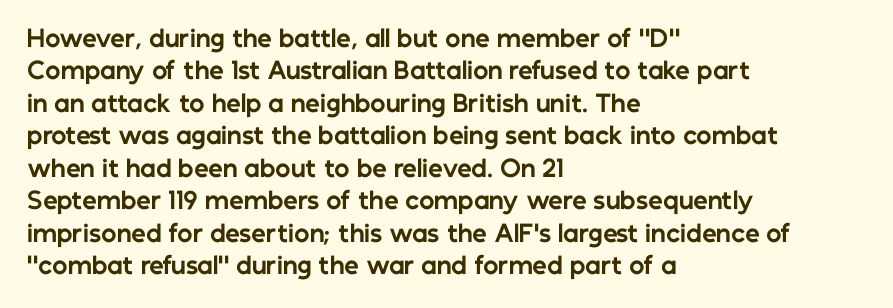
The image shows 23 px bold type, upright; set left-aligned, normal line spacing (1.41x), normal letter spacing, not underlined.
